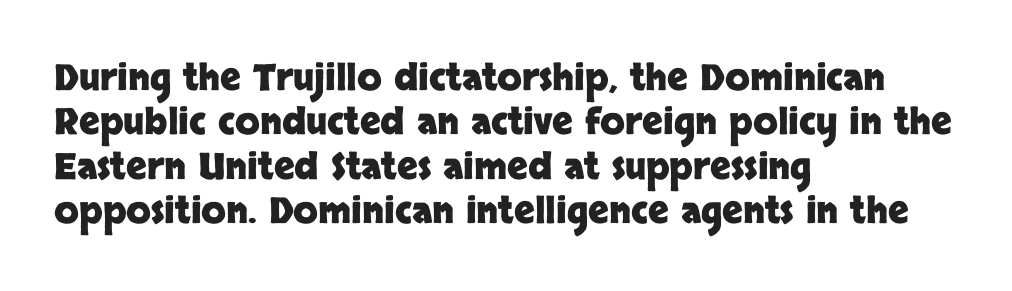
Varying glyph widths throughout — classic text-font behaviour. The typography opts for an upright posture over an oblique one. Honestly, the letter spacing is just normal — you wouldn't notice it. Set as a true bold cut, around the 700 mark. Leftover space on each line is placed entirely after the last word. This is sans-serif lettering, the kind often seen on screens and signage.
